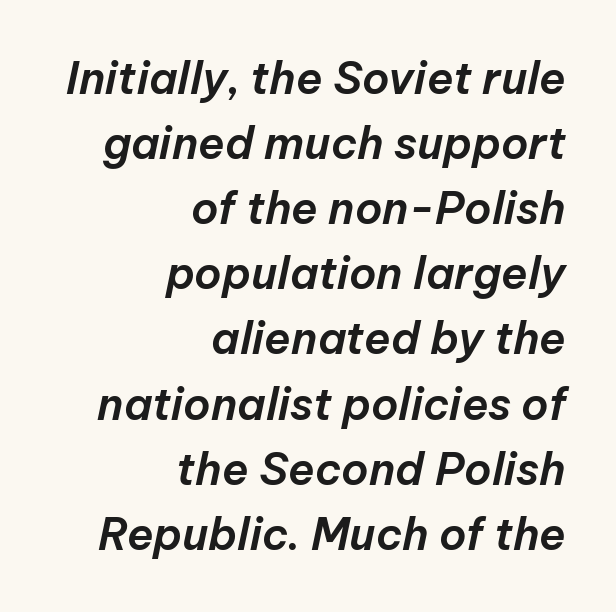
Q: Is the text italic (slanted)? A: Yes, it leans right by about 12 degrees.
Q: Is the text underlined? A: No.
Q: How is the paragraph aligned? A: Right-aligned.
Q: Is the spacing between letters normal or unusually wide? A: Normal.
Q: Is the spacing between lines tight, normal or loose? A: Normal.
Q: Width (condensed, normal, or wide)? A: Normal.
Q: Stroke contrast? A: Low.
Q: x-height? A: Medium.
Q: Monospaced? A: No.
